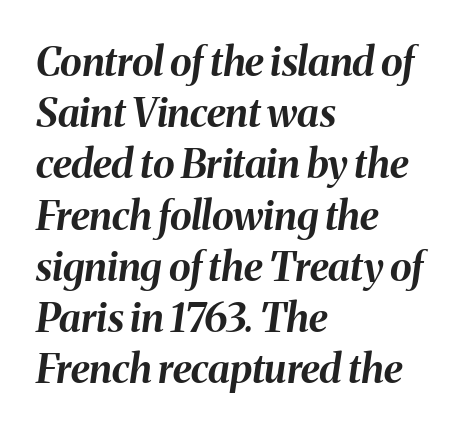
Every character sits at an angle, as italics do. Typesetter's note: full bold, strokes at maximum text heaviness. Spacing between characters is what you'd get straight out of the box. Descenders hang freely into open space.
